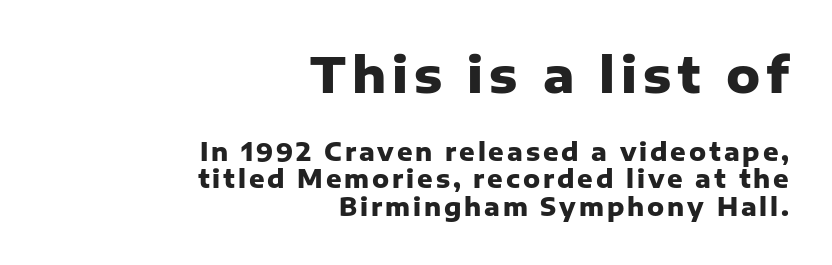
Q: Is the text bold? A: Yes.
Q: Is the text italic (slanted)? A: No, it is upright.
Q: Is the typeface a serif or a sans-serif typeface? A: Sans-serif.
Q: Is the text underlined? A: No.
Q: How is the paragraph aligned? A: Right-aligned.
Q: Is the spacing between lines tight, normal or loose? A: Tight.
Q: Which block of text is set in a larger size, the first (top) or the second (bottom)? A: The first (top) one.
Q: Width (condensed, normal, or wide)? A: Normal.
Q: Stroke contrast? A: Low.
Q: x-height? A: Medium.
Q: Monospaced? A: No.
